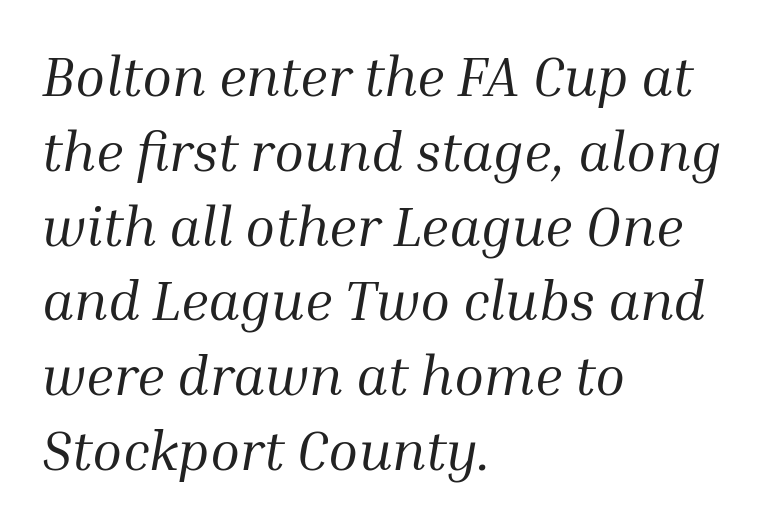
{"serif": "yes", "italic": "yes", "lean": "right", "slant_degrees": 10, "bold": "no", "weight": "regular", "width": "normal", "stroke_contrast": "medium", "x_height": "medium", "monospaced": "no", "underline": "no", "align": "left", "line_spacing": "normal", "line_spacing_ratio": 1.36, "letter_spacing": "normal", "letter_spacing_em": 0.0, "glyph_px": 55}
